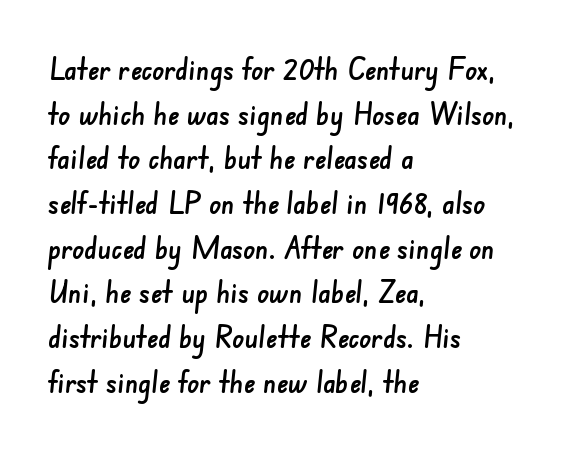
{"serif": "no", "width": "normal", "stroke_contrast": "low", "x_height": "small", "monospaced": "no", "underline": "no", "align": "left", "line_spacing": "normal", "line_spacing_ratio": 1.49, "letter_spacing": "normal", "letter_spacing_em": 0.0, "glyph_px": 30}
